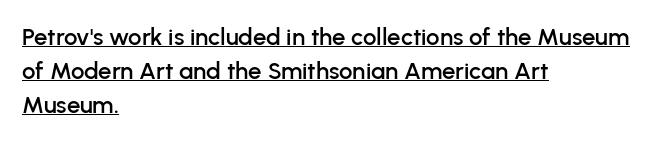
{"italic": "no", "underline": "yes", "align": "left", "line_spacing": "normal", "line_spacing_ratio": 1.42, "letter_spacing": "normal", "letter_spacing_em": 0.0, "glyph_px": 24}
